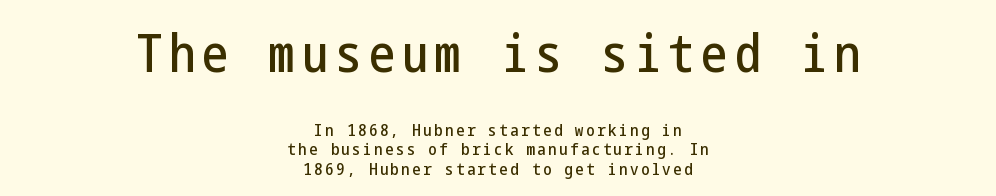
The image shows 52 px condensed sans-serif type, upright; set centered, tight line spacing (1.14x), not underlined; the first (top) block is 3.06x larger; low stroke contrast and a medium x-height.
